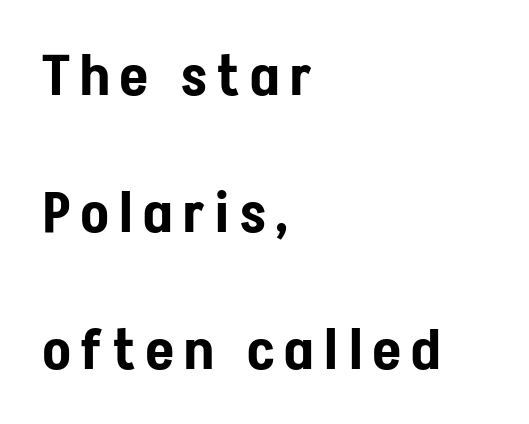
The image shows 57 px condensed sans-serif type, upright; set left-aligned, loose line spacing (2.4x), not underlined; low stroke contrast and a medium x-height.
